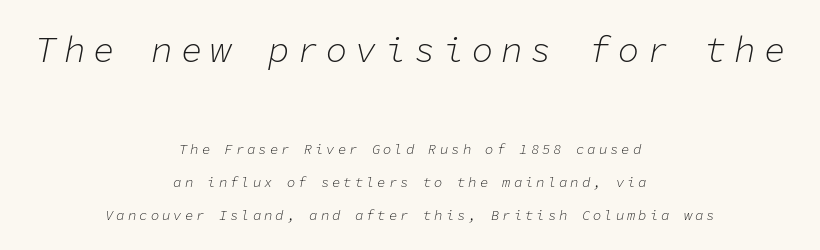
{"italic": "yes", "lean": "right", "slant_degrees": 11, "bold": "no", "weight": "light", "width": "normal", "stroke_contrast": "low", "x_height": "medium", "monospaced": "yes", "underline": "no", "align": "center", "line_spacing": "loose", "line_spacing_ratio": 2.36, "letter_spacing": "wide", "letter_spacing_em": 0.21, "larger_block": "first", "size_ratio": 2.57, "glyph_px": 36}
